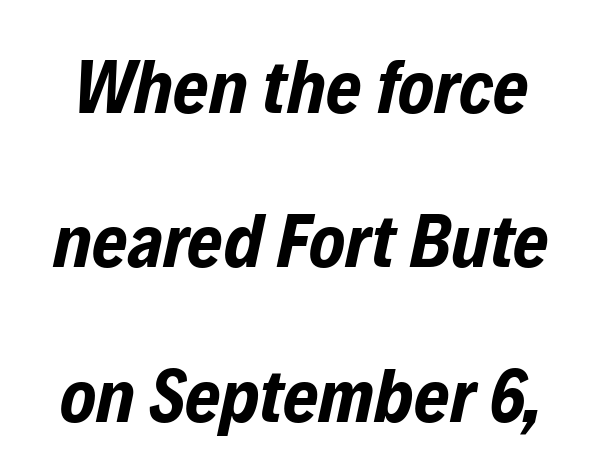
{"italic": "yes", "lean": "right", "slant_degrees": 12, "bold": "yes", "weight": "bold", "width": "condensed", "stroke_contrast": "low", "x_height": "medium", "monospaced": "no", "underline": "no", "line_spacing": "loose", "line_spacing_ratio": 2.03, "letter_spacing": "normal", "letter_spacing_em": 0.0, "glyph_px": 76}
